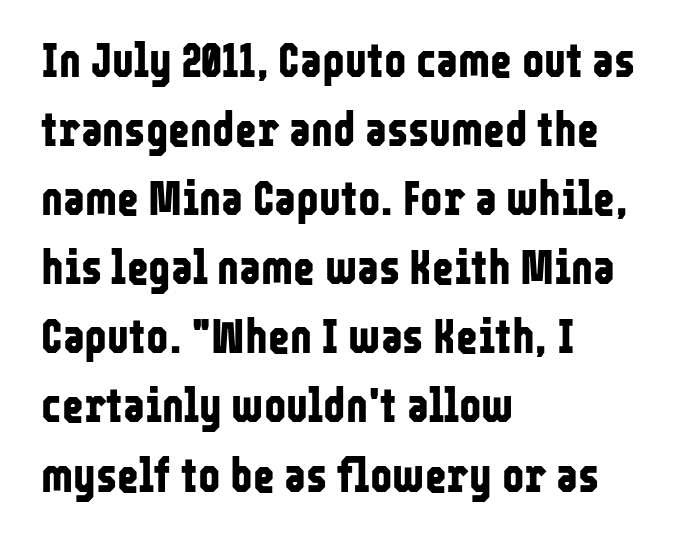
{"serif": "no", "italic": "no", "bold": "yes", "weight": "bold", "width": "condensed", "stroke_contrast": "low", "x_height": "medium", "monospaced": "no", "underline": "no", "align": "left", "line_spacing": "normal", "line_spacing_ratio": 1.47, "letter_spacing": "normal", "letter_spacing_em": 0.0, "glyph_px": 47}
